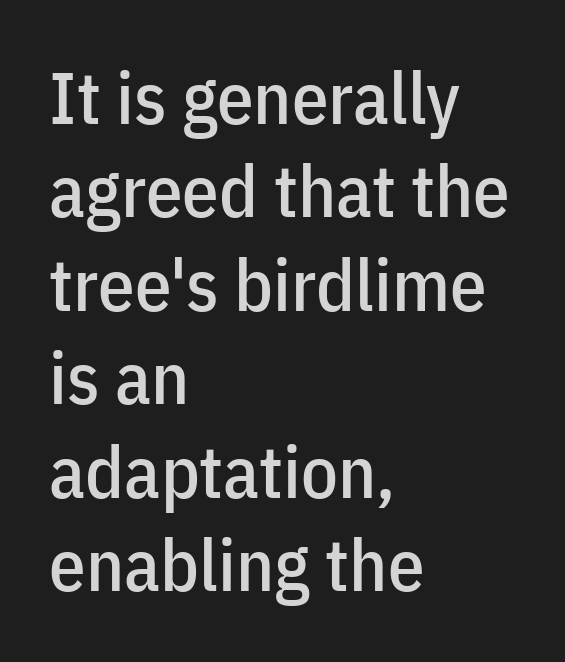
Q: Is the text italic (slanted)? A: No, it is upright.
Q: Is the typeface a serif or a sans-serif typeface? A: Sans-serif.
Q: Is the text underlined? A: No.
Q: How is the paragraph aligned? A: Left-aligned.
Q: Is the spacing between letters normal or unusually wide? A: Normal.
Q: Is the spacing between lines tight, normal or loose? A: Normal.
Q: Width (condensed, normal, or wide)? A: Condensed.
Q: Stroke contrast? A: Low.
Q: x-height? A: Medium.
Q: Monospaced? A: No.
